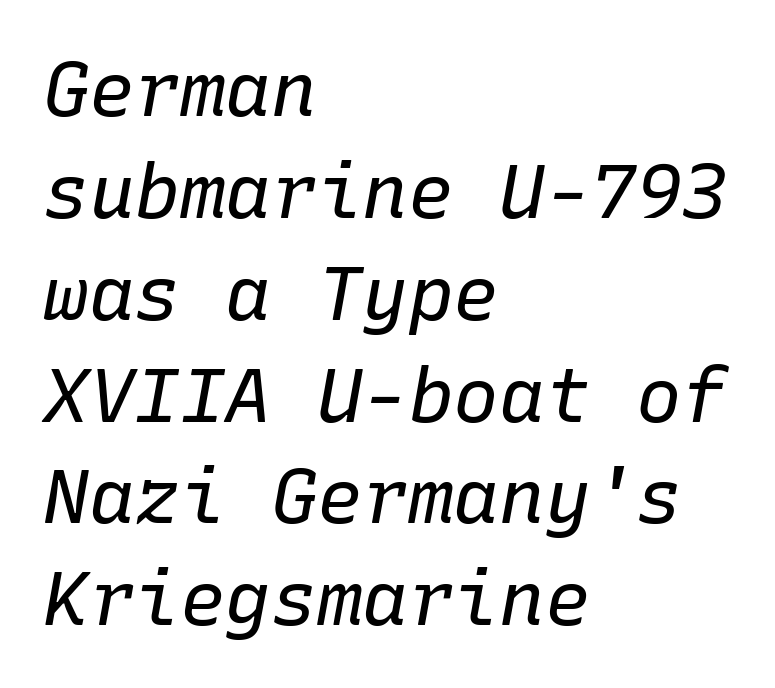
{"italic": "yes", "lean": "right", "slant_degrees": 10, "bold": "no", "weight": "regular", "width": "normal", "stroke_contrast": "low", "x_height": "medium", "monospaced": "yes", "underline": "no", "align": "left", "line_spacing": "normal", "line_spacing_ratio": 1.34, "letter_spacing": "normal", "letter_spacing_em": 0.0, "glyph_px": 76}
